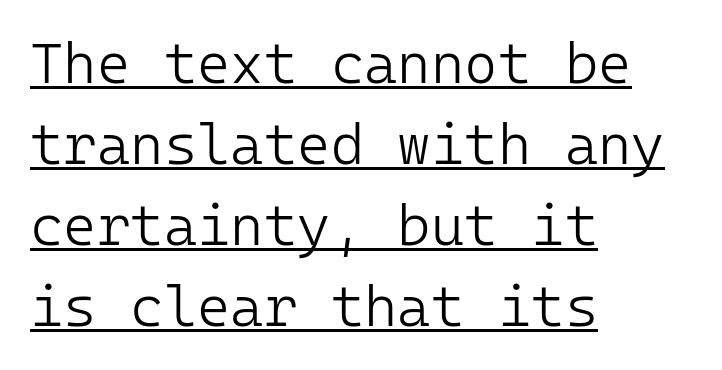
{"serif": "no", "italic": "no", "bold": "no", "weight": "light", "width": "normal", "stroke_contrast": "low", "x_height": "medium", "monospaced": "yes", "underline": "yes", "align": "left", "line_spacing": "normal", "line_spacing_ratio": 1.42, "letter_spacing": "normal", "letter_spacing_em": 0.0, "glyph_px": 57}
